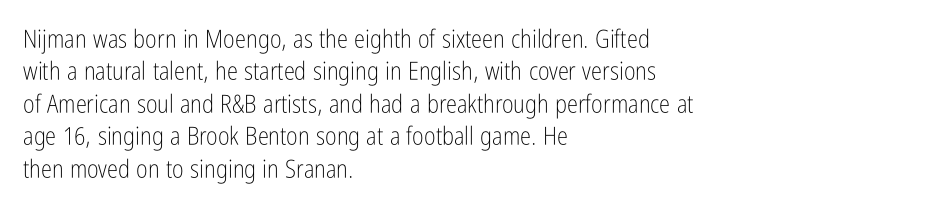
The words here are not underlined. Whoever set this chose a conventional vertical rhythm. Honestly, the letter spacing is just normal — you wouldn't notice it. Tall strokes in this sample are plumb rather than angled. Compared with a centered layout, this one pins lines to the left instead. The weight tops out at a normal text grade.
